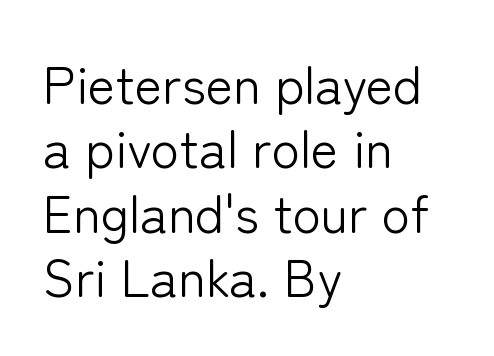
{"serif": "no", "italic": "no", "bold": "no", "weight": "light", "width": "normal", "stroke_contrast": "low", "x_height": "medium", "monospaced": "no", "underline": "no", "align": "left", "line_spacing_ratio": 1.24, "letter_spacing": "normal", "letter_spacing_em": 0.0, "glyph_px": 52}
